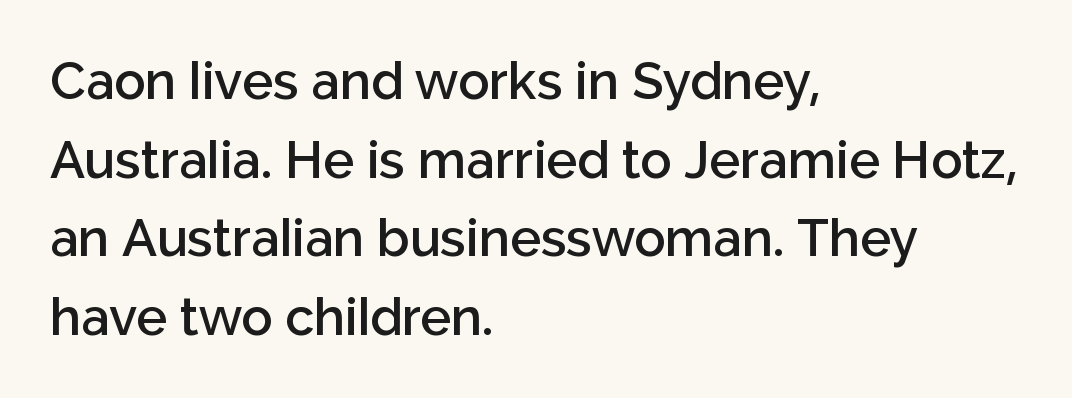
The image shows 52 px semibold sans-serif type, upright; set left-aligned, normal line spacing (1.51x), normal letter spacing, not underlined; low stroke contrast and a medium x-height.
